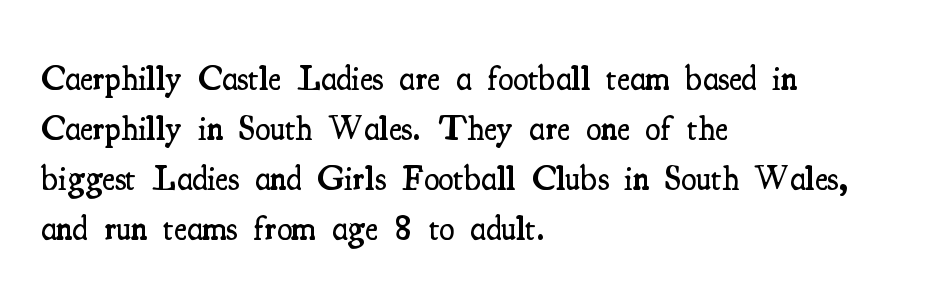
Q: Is the text bold? A: Semi-bold.
Q: Is the text italic (slanted)? A: No, it is upright.
Q: Is the typeface a serif or a sans-serif typeface? A: Serif.
Q: Is the text underlined? A: No.
Q: How is the paragraph aligned? A: Left-aligned.
Q: Is the spacing between letters normal or unusually wide? A: Normal.
Q: Is the spacing between lines tight, normal or loose? A: Normal.
Q: Width (condensed, normal, or wide)? A: Condensed.
Q: Stroke contrast? A: Medium.
Q: x-height? A: Small.
Q: Monospaced? A: No.
